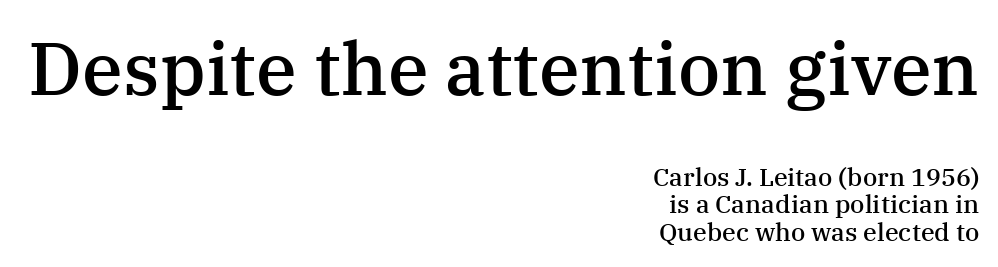
The image shows 74 px semibold serif type, upright; set right-aligned, tight line spacing (1.1x), normal letter spacing, not underlined; the first (top) block is 2.96x larger; medium stroke contrast and a medium x-height.
